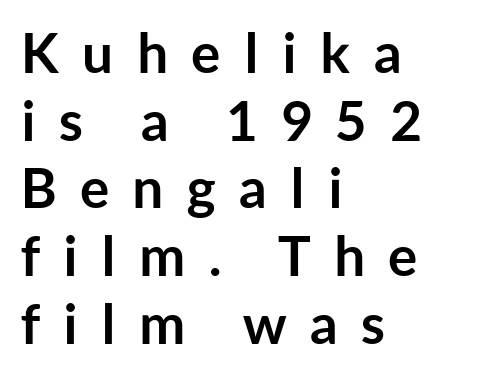
{"serif": "no", "italic": "no", "bold": "yes", "weight": "semibold", "width": "normal", "stroke_contrast": "low", "x_height": "medium", "monospaced": "no", "underline": "no", "align": "left", "line_spacing_ratio": 1.23, "letter_spacing": "wide", "letter_spacing_em": 0.42, "glyph_px": 55}
